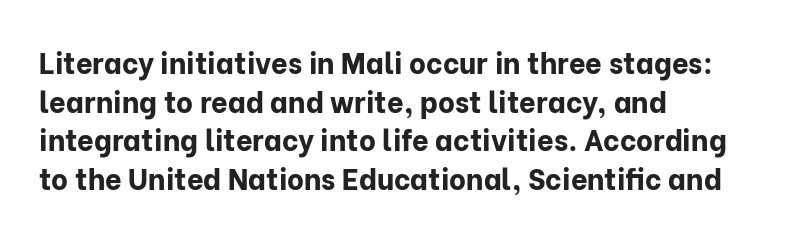
Q: Is the text bold? A: Yes.
Q: Is the text italic (slanted)? A: No, it is upright.
Q: Is the typeface a serif or a sans-serif typeface? A: Sans-serif.
Q: Is the text underlined? A: No.
Q: How is the paragraph aligned? A: Left-aligned.
Q: Is the spacing between letters normal or unusually wide? A: Normal.
Q: Is the spacing between lines tight, normal or loose? A: Normal.
Q: Width (condensed, normal, or wide)? A: Normal.
Q: Stroke contrast? A: Low.
Q: x-height? A: Medium.
Q: Monospaced? A: No.
